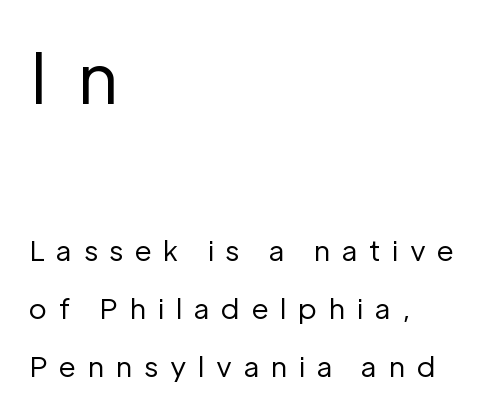
{"serif": "no", "italic": "no", "bold": "no", "weight": "regular", "width": "normal", "stroke_contrast": "low", "x_height": "medium", "monospaced": "no", "underline": "no", "align": "left", "line_spacing": "loose", "line_spacing_ratio": 2.08, "letter_spacing": "wide", "letter_spacing_em": 0.41, "larger_block": "first", "size_ratio": 2.5, "glyph_px": 70}
